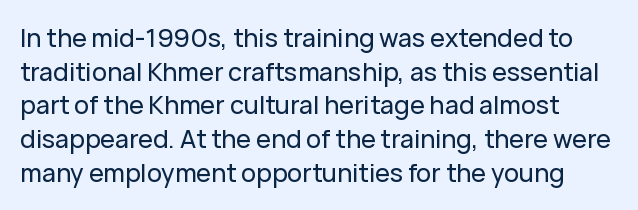
The image shows 25 px text type, upright; set normal line spacing (1.35x), normal letter spacing, not underlined.
